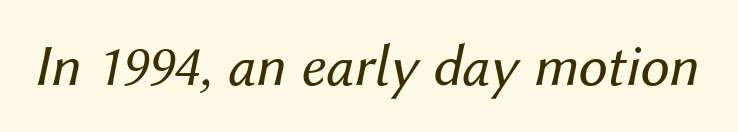
The face used here is rendered with its standard letterfit. The foot of each line stays bare and open. Note the varied advance widths — an 'i' is clearly narrower than an 'm'. The face used here has a pronounced slope to its letters.
